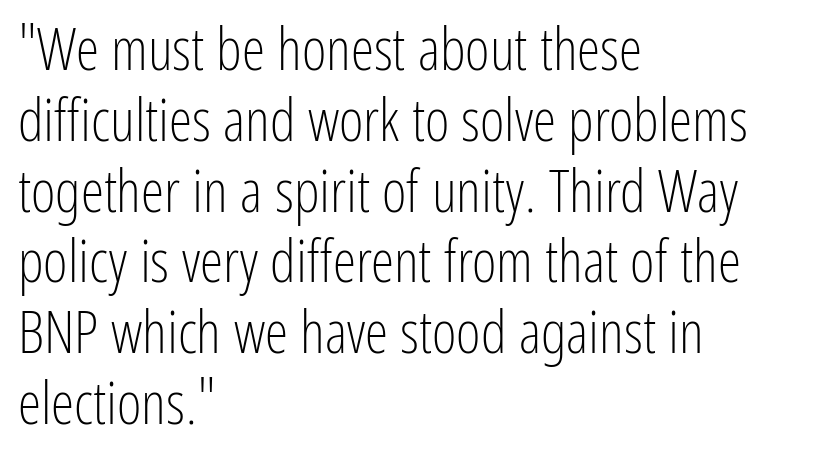
The image shows 59 px light, condensed sans-serif type, upright; set left-aligned, line spacing 1.2x, normal letter spacing, not underlined; low stroke contrast and a medium x-height.
